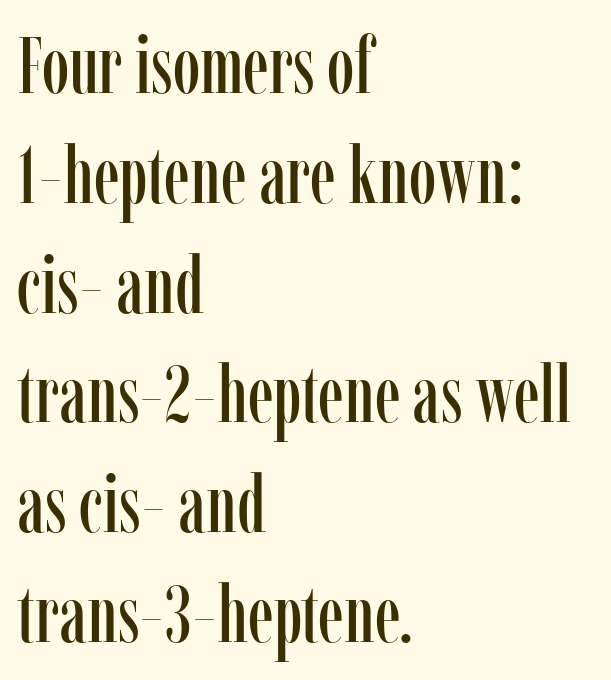
{"serif": "yes", "italic": "no", "width": "condensed", "stroke_contrast": "low", "x_height": "medium", "monospaced": "no", "underline": "no", "align": "left", "line_spacing": "normal", "line_spacing_ratio": 1.39, "letter_spacing": "normal", "letter_spacing_em": 0.0, "glyph_px": 79}
